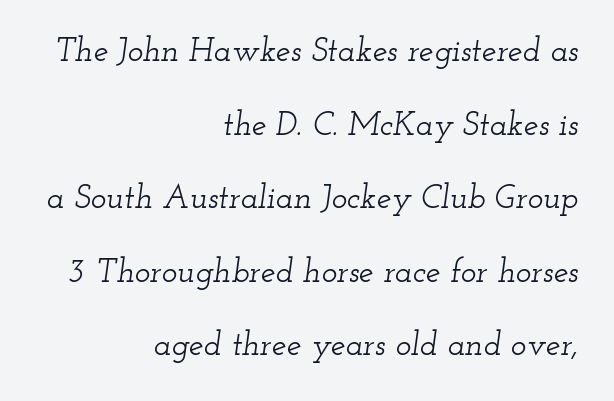
The image shows 33 px wide serif type, italic (leaning right); set right-aligned, loose line spacing (2.23x), normal letter spacing, not underlined; low stroke contrast and a small x-height.
